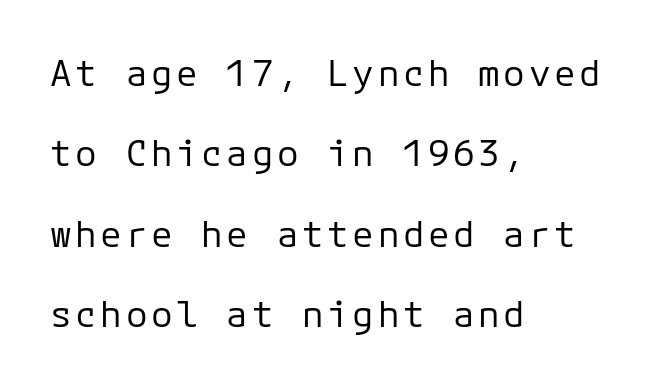
{"serif": "no", "italic": "no", "bold": "no", "weight": "regular", "width": "normal", "stroke_contrast": "low", "x_height": "medium", "underline": "no", "align": "left", "line_spacing": "loose", "line_spacing_ratio": 2.23, "glyph_px": 36}
